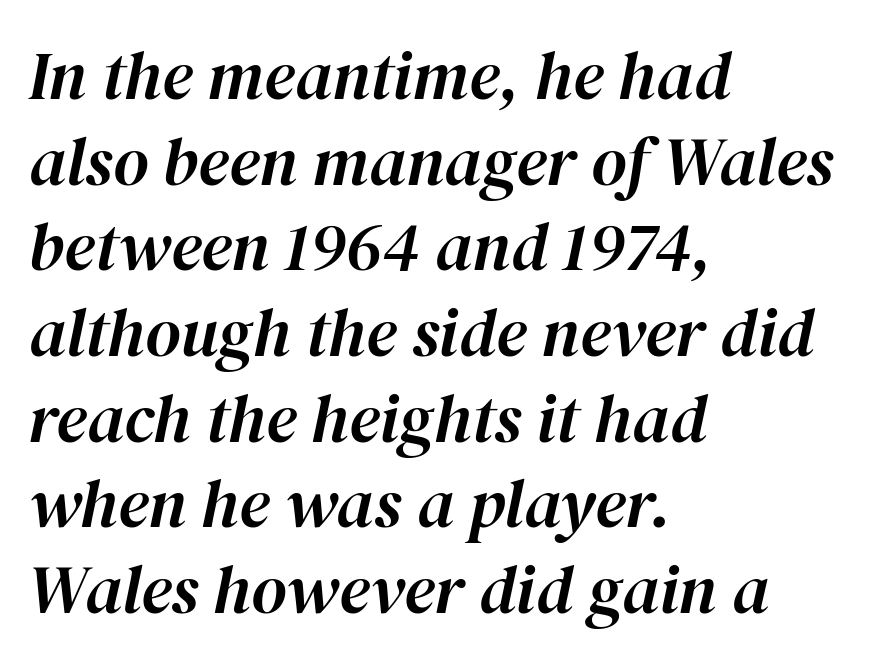
Compared with a centered layout, this one pins lines to the left instead. There's an unmistakable incline to the writing here. This rendering features lettering with no underline. Glyph-to-glyph distance matches everyday printed text. Looks like regular typesetting: each glyph gets only the width it needs.
